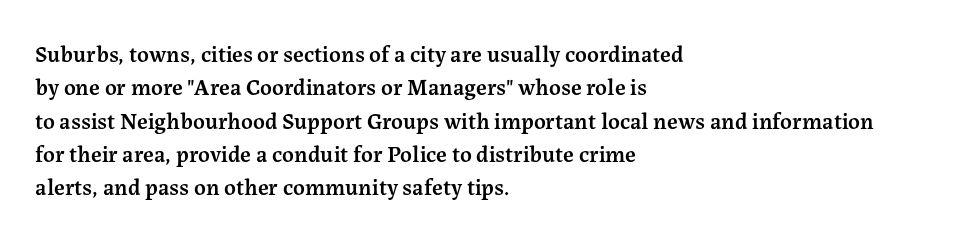
Q: Is the text bold? A: Semi-bold.
Q: Is the text italic (slanted)? A: No, it is upright.
Q: Is the text underlined? A: No.
Q: How is the paragraph aligned? A: Left-aligned.
Q: Is the spacing between letters normal or unusually wide? A: Normal.
Q: Is the spacing between lines tight, normal or loose? A: Normal.
